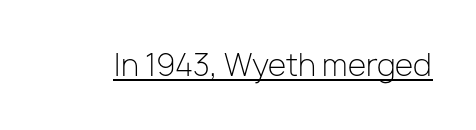
{"serif": "no", "italic": "no", "bold": "no", "weight": "light", "width": "normal", "stroke_contrast": "low", "x_height": "medium", "monospaced": "no", "underline": "yes", "letter_spacing": "normal", "letter_spacing_em": 0.0, "glyph_px": 30}
